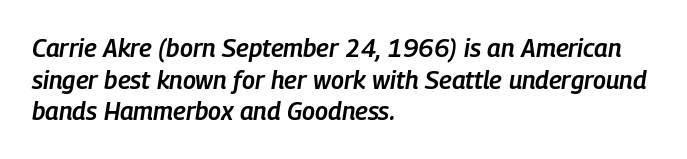
Q: Is the text bold? A: Semi-bold.
Q: Is the text italic (slanted)? A: Yes, it leans right by about 9 degrees.
Q: Is the text underlined? A: No.
Q: How is the paragraph aligned? A: Left-aligned.
Q: Is the spacing between letters normal or unusually wide? A: Normal.
Q: Is the spacing between lines tight, normal or loose? A: Normal.
